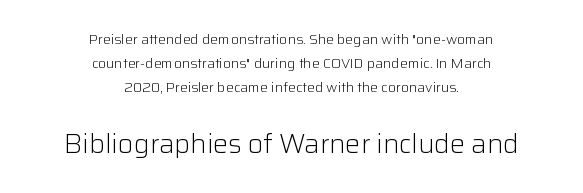
The image shows 27 px text type, upright; set centered, line spacing 1.72x, normal letter spacing, not underlined; the second (bottom) block is 1.93x larger.
